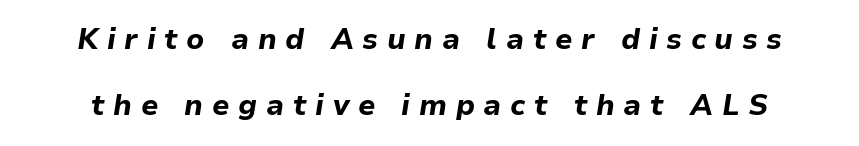
Q: Is the text bold? A: Yes.
Q: Is the text italic (slanted)? A: Yes, it leans right by about 9 degrees.
Q: Is the text underlined? A: No.
Q: Is the spacing between letters normal or unusually wide? A: Unusually wide.
Q: Is the spacing between lines tight, normal or loose? A: Loose.
Q: Width (condensed, normal, or wide)? A: Normal.
Q: Stroke contrast? A: Low.
Q: x-height? A: Medium.
Q: Monospaced? A: No.
